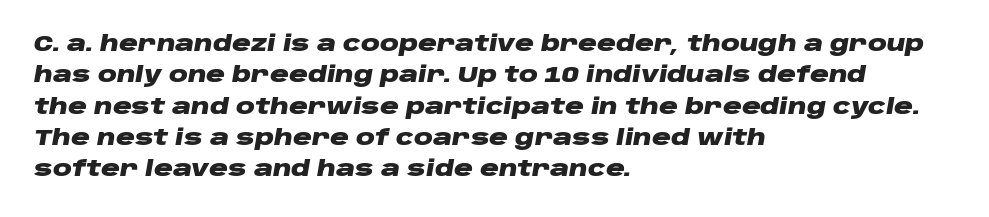
Q: Is the text bold? A: Yes.
Q: Is the text italic (slanted)? A: Yes, it leans right by about 10 degrees.
Q: Is the text underlined? A: No.
Q: How is the paragraph aligned? A: Left-aligned.
Q: Is the spacing between letters normal or unusually wide? A: Normal.
Q: Is the spacing between lines tight, normal or loose? A: Normal.
